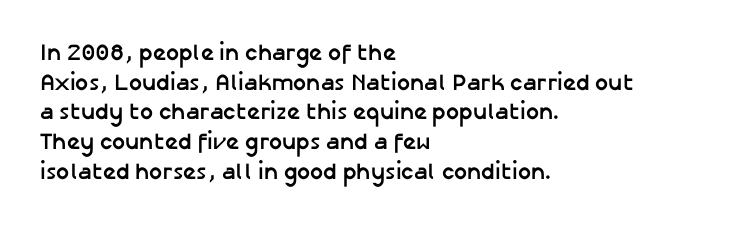
Is there any slant? The stems are plumb. Nothing unusual about the tracking: characters are spaced as the font intends. These words are printed bold, with thick strokes throughout. Evenly set lines give the paragraph a standard silhouette.
